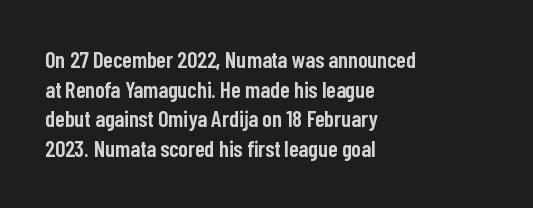
Stroke thickness is moderately raised; the sample reads as semibold. Vertical strokes here are truly vertical. The area under the type is left untouched. Summary of vertical rhythm: regular, with standard interline spacing.
